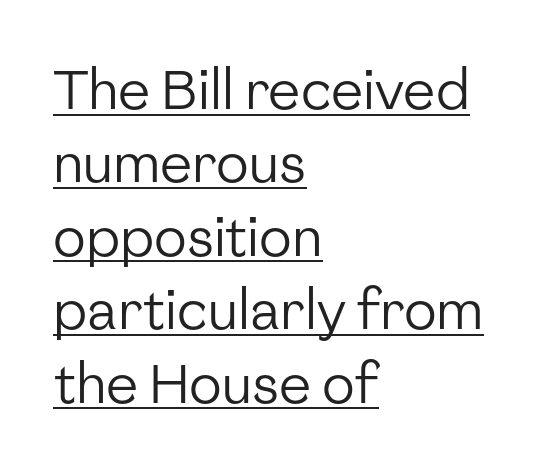
If you measured baseline to baseline, you'd find a middling distance. Ascenders rise straight up at ninety degrees. The typeface chosen for these lines omits serifs. Alignment: flush left. Varying glyph widths throughout — classic text-font behaviour.
